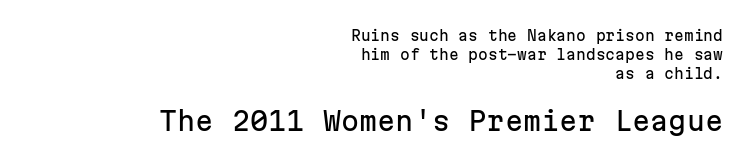
The image shows 26 px text type, upright; set right-aligned, normal line spacing (1.36x), normal letter spacing, not underlined; the second (bottom) block is 1.86x larger.
